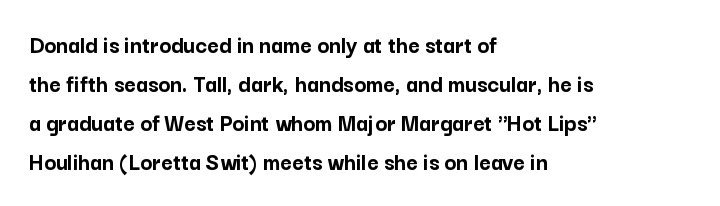
The image shows 25 px bold type, upright; set left-aligned, normal line spacing (1.56x), normal letter spacing, not underlined.
